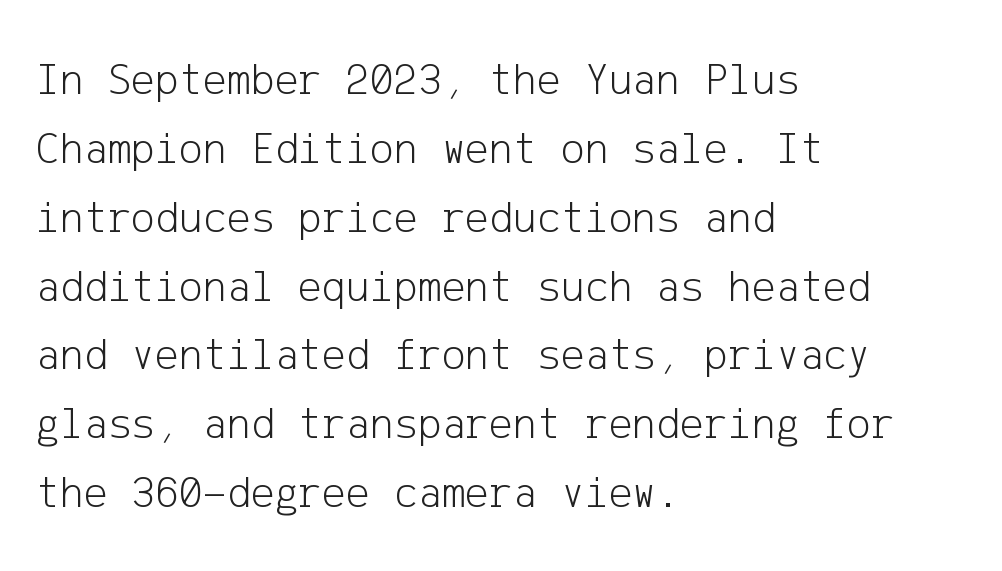
Vertical stems look standard width or narrower in stroke. Regular leading. Which margin do the lines hug? The left one — the right edge is uneven. Rule under the text: the space is simply empty.
